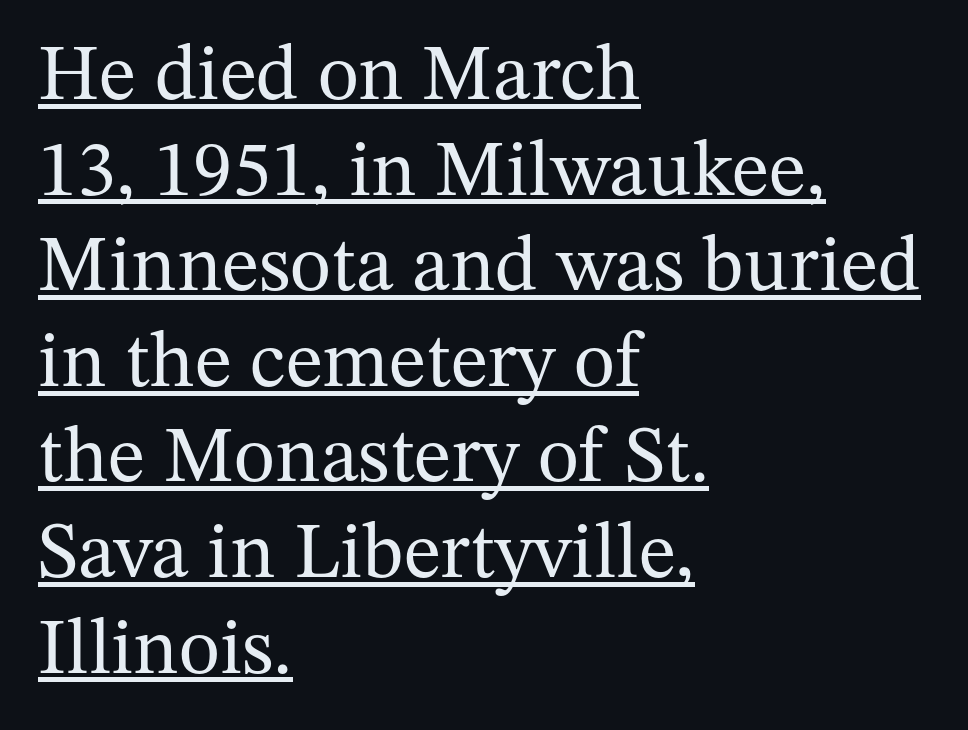
The image shows 79 px regular-weight serif type, upright; set left-aligned, line spacing 1.21x, normal letter spacing, underlined; medium stroke contrast and a medium x-height.
